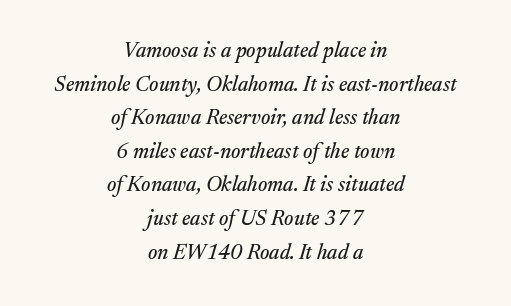
Descenders hang freely into open space. This sample uses an oblique cut, with every glyph tilted off the vertical. The paragraph shown floats in the horizontal middle. The line-height multiplier appears to be the usual default. Standard letterfit; no display-style spreading of the glyphs.
